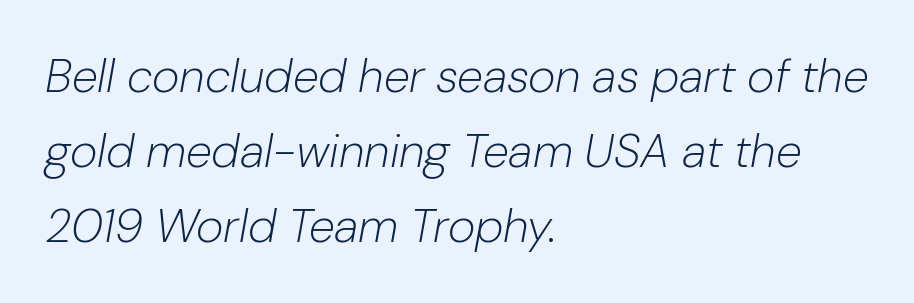
Every row of glyphs begins at an identical x-position on the left. This sample has the flowing, uneven cadence of proportional lettering. The area under the type is left untouched. Nobody touched the tracking dial on this one. Leading matches the norm, producing a regular column.
